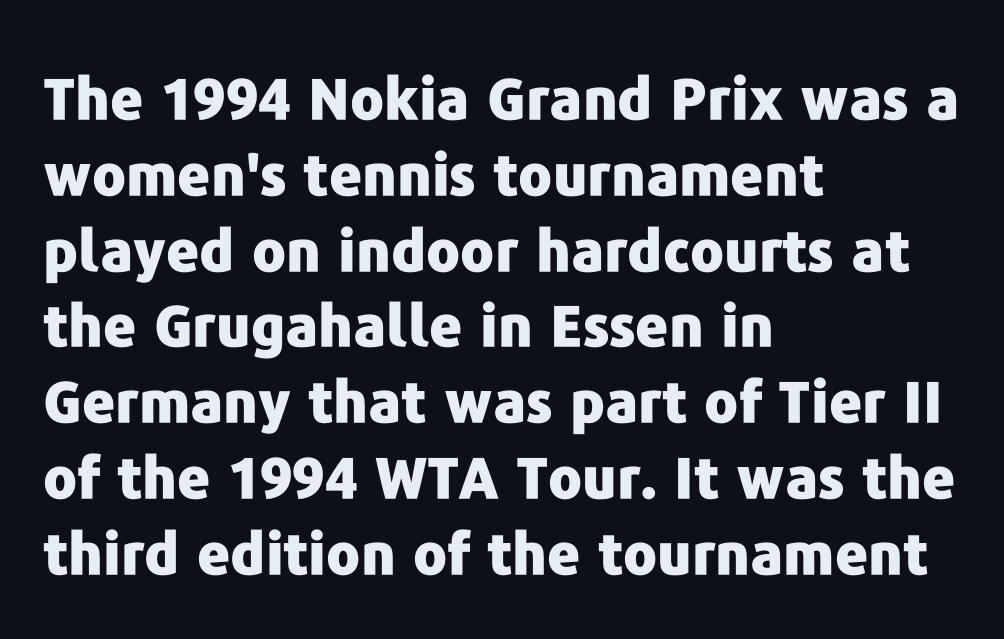
Q: Is the text bold? A: Yes.
Q: Is the text italic (slanted)? A: No, it is upright.
Q: Is the typeface a serif or a sans-serif typeface? A: Sans-serif.
Q: Is the text underlined? A: No.
Q: How is the paragraph aligned? A: Left-aligned.
Q: Is the spacing between letters normal or unusually wide? A: Normal.
Q: Is the spacing between lines tight, normal or loose? A: Normal.
Q: Width (condensed, normal, or wide)? A: Normal.
Q: Stroke contrast? A: Low.
Q: x-height? A: Medium.
Q: Monospaced? A: No.
